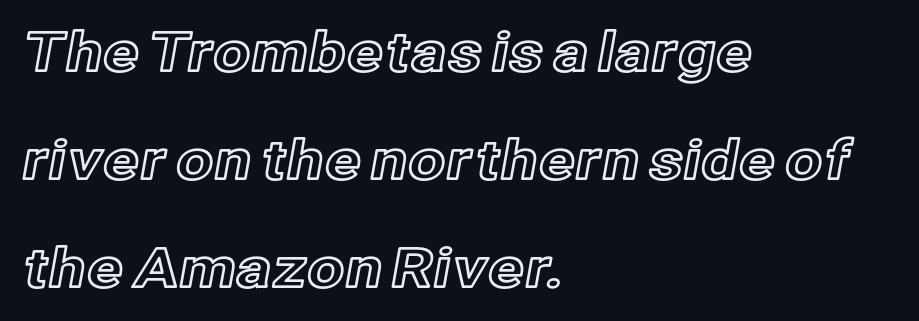
{"width": "normal", "x_height": "medium", "monospaced": "no", "underline": "no", "align": "left", "line_spacing": "loose", "line_spacing_ratio": 2.0, "letter_spacing": "normal", "letter_spacing_em": 0.0, "glyph_px": 54}
